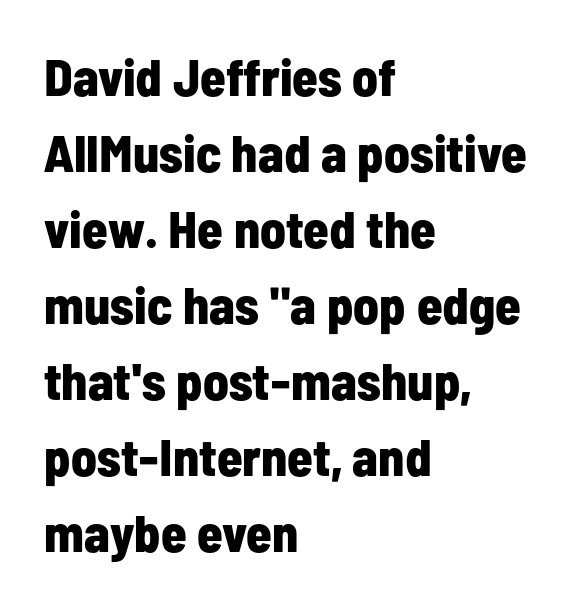
The image shows 52 px bold, condensed sans-serif type, upright; set left-aligned, normal line spacing (1.46x), normal letter spacing, not underlined; low stroke contrast and a medium x-height.
